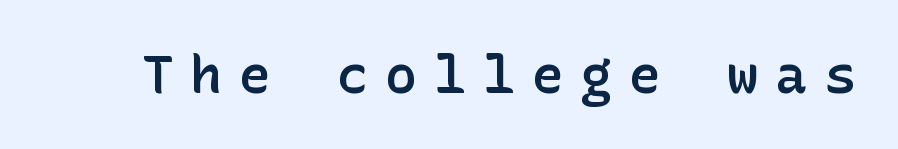
{"serif": "no", "italic": "no", "bold": "semi", "weight": "semibold", "width": "normal", "stroke_contrast": "low", "x_height": "medium", "underline": "no", "letter_spacing": "wide", "letter_spacing_em": 0.32, "glyph_px": 53}
